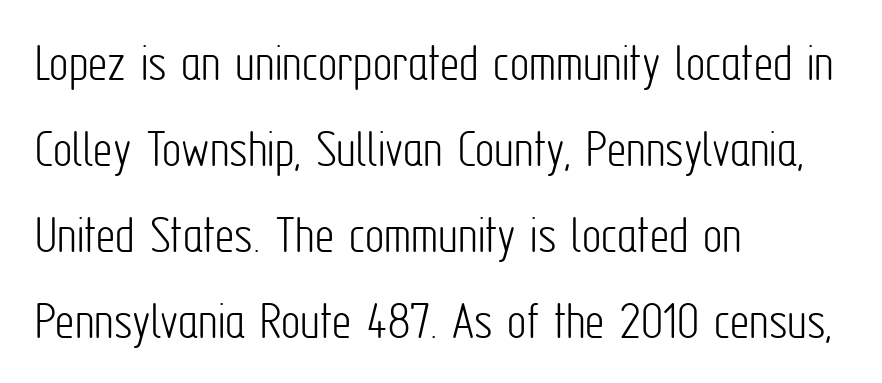
Quick note: not italic, upright. Horizontal alignment here is leftward, the default for most running prose. The rows are spaced the way most documents space them. Nothing unusual about the tracking: characters are spaced as the font intends.
